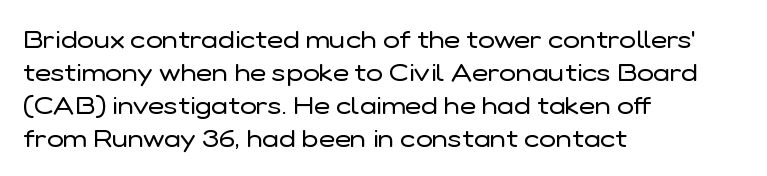
The image shows 25 px text type, upright; set left-aligned, normal line spacing (1.32x), normal letter spacing, not underlined.
